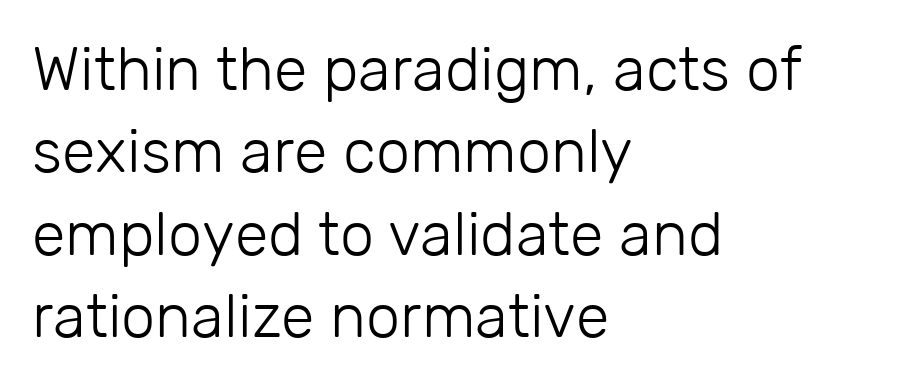
A roman cut, with each character standing at attention. Unmarked baselines from the first word to the last. Short note: letters normally spaced. Summary of vertical rhythm: regular, with standard interline spacing.
